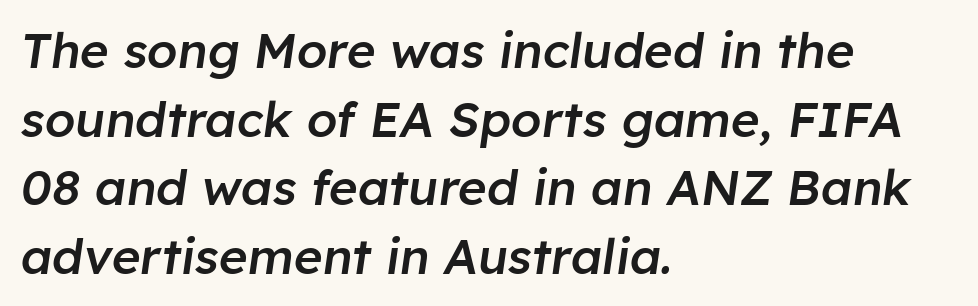
The image shows 49 px semibold type, italic (leaning right); set left-aligned, normal line spacing (1.4x), normal letter spacing, not underlined; low stroke contrast and a medium x-height.
